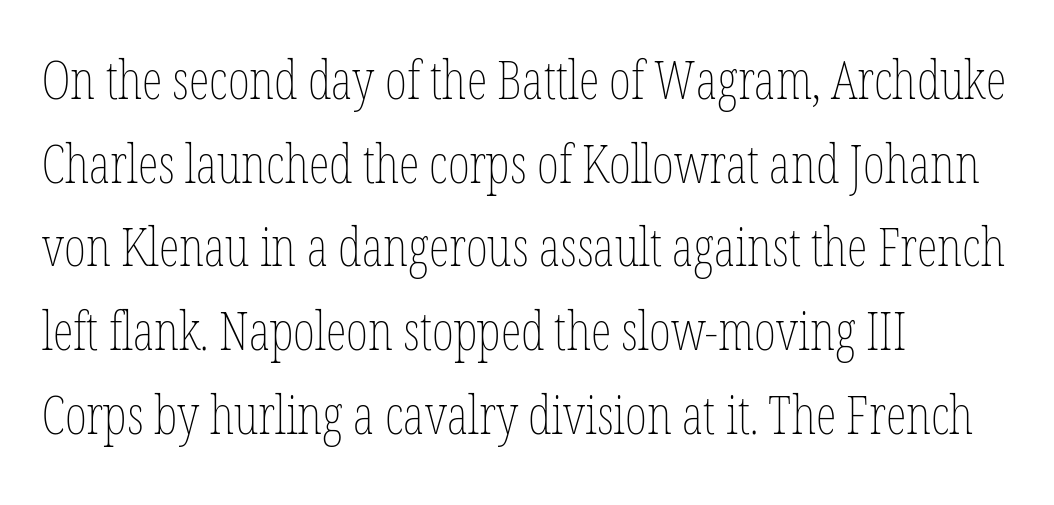
Alignment: flush left. If you measured baseline to baseline, you'd find a middling distance. A typesetter would call this zero additional tracking. Counters stay open thanks to moderate or lighter strokes.
